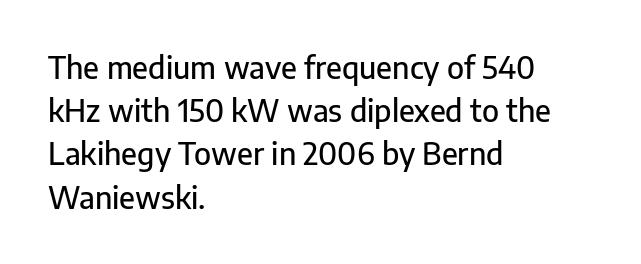
{"serif": "no", "italic": "no", "width": "normal", "stroke_contrast": "low", "x_height": "medium", "monospaced": "no", "underline": "no", "align": "left", "line_spacing": "normal", "line_spacing_ratio": 1.44, "letter_spacing": "normal", "letter_spacing_em": 0.0, "glyph_px": 30}
